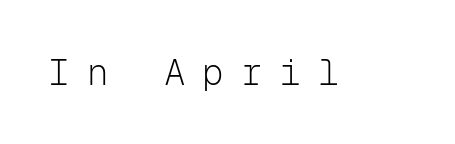
Q: Is the text bold? A: No.
Q: Is the text italic (slanted)? A: No, it is upright.
Q: Is the typeface a serif or a sans-serif typeface? A: Sans-serif.
Q: Is the text underlined? A: No.
Q: Is the spacing between letters normal or unusually wide? A: Unusually wide.
Q: Width (condensed, normal, or wide)? A: Normal.
Q: Stroke contrast? A: Low.
Q: x-height? A: Medium.
Q: Monospaced? A: Yes.
